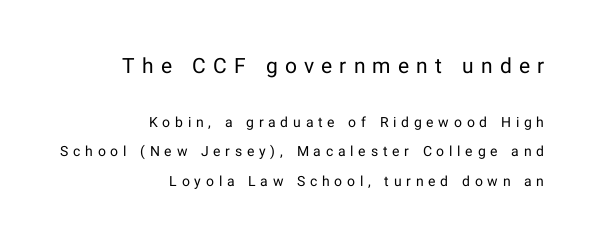
The image shows 21 px text type, upright; set right-aligned, loose line spacing (2.1x), unusually wide letter spacing (+0.34 em), not underlined; the first (top) block is 1.5x larger.
